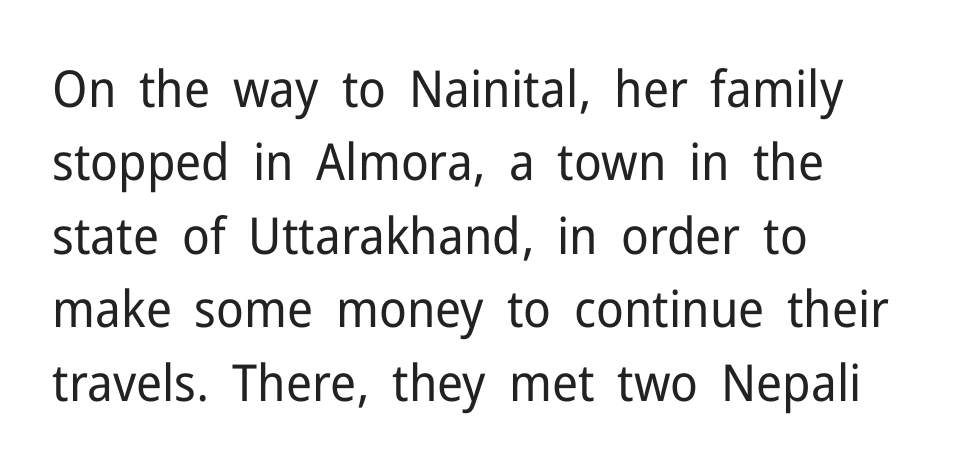
Do the characters align in a grid? No, the font is proportional. No extra tracking has been applied to these lines. No feet cap the strokes, marking this as sans-serif type. Vertical stems look standard width or narrower in stroke.
